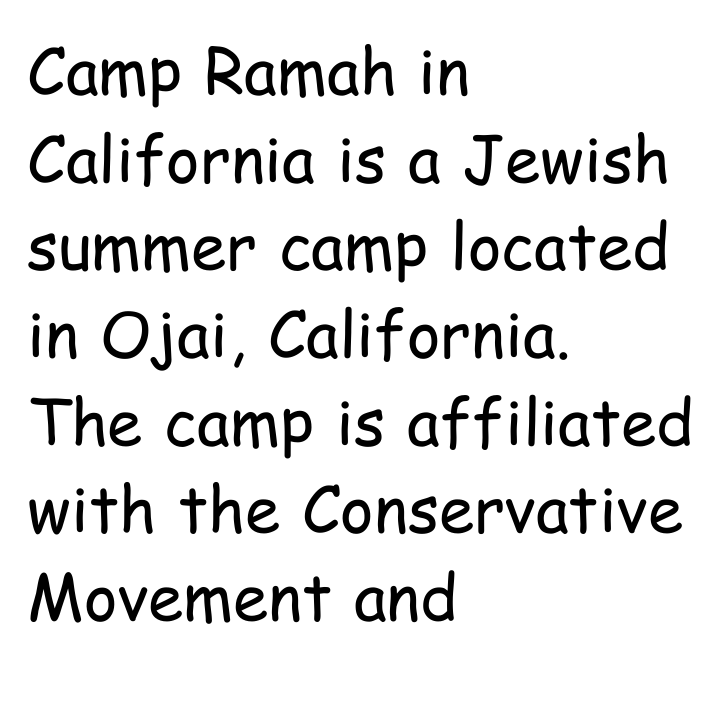
Q: Is the text bold? A: No.
Q: Is the text italic (slanted)? A: No, it is upright.
Q: Is the typeface a serif or a sans-serif typeface? A: Sans-serif.
Q: Is the text underlined? A: No.
Q: How is the paragraph aligned? A: Left-aligned.
Q: Is the spacing between letters normal or unusually wide? A: Normal.
Q: Is the spacing between lines tight, normal or loose? A: Normal.
Q: Width (condensed, normal, or wide)? A: Condensed.
Q: Stroke contrast? A: Low.
Q: x-height? A: Medium.
Q: Monospaced? A: No.
